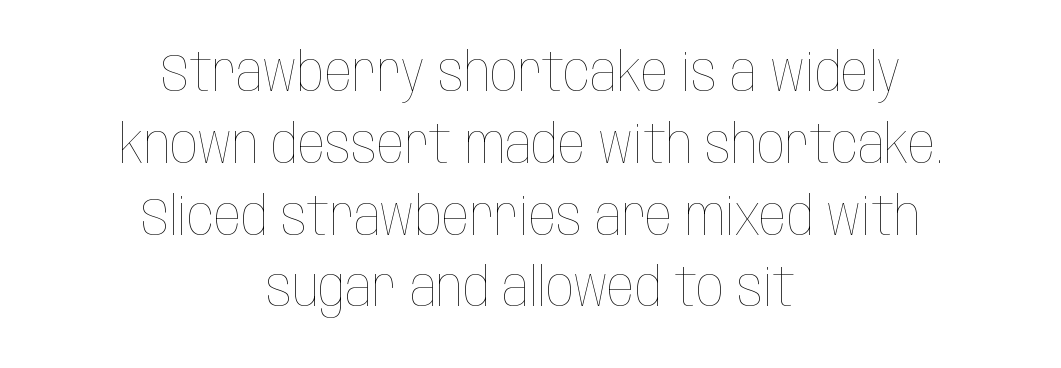
The image shows 54 px thin, condensed type, upright; set centered, normal line spacing (1.33x), normal letter spacing, not underlined; low stroke contrast and a large x-height.
